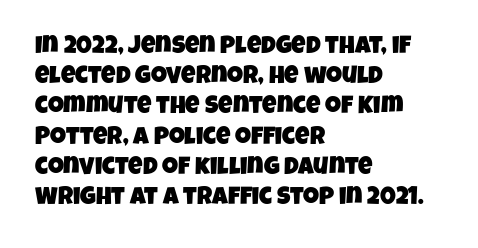
The image shows 25 px text type; set left-aligned, line spacing 1.21x, normal letter spacing, not underlined.
